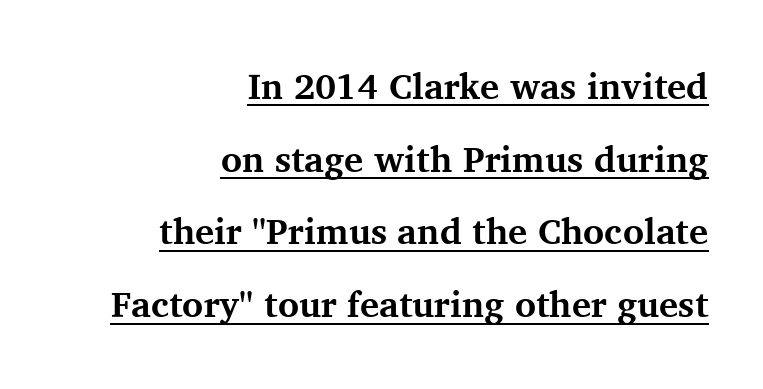
The image shows 36 px bold serif type, upright; set right-aligned, loose line spacing (2.02x), normal letter spacing, underlined; medium stroke contrast and a medium x-height.
